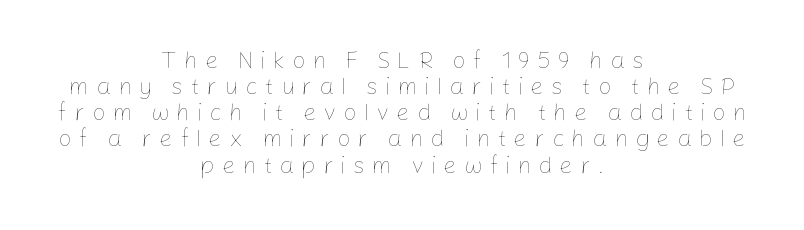
The block of text is dense from top to bottom, with scant space between rows. Compared with a typical body face, this is equally light or lighter still. Which margin do the lines hug? Neither — every line sits in the middle. How are the letters spaced? Widely, with obvious added tracking. Clear beneath every line of the passage.
